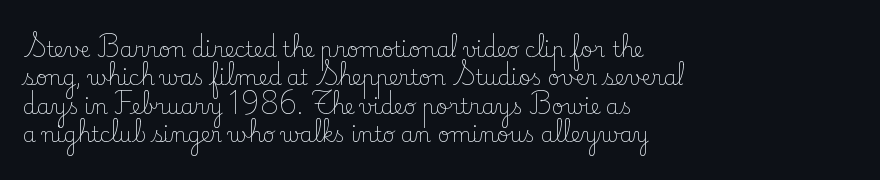
{"italic": "no", "bold": "no", "underline": "no", "align": "left", "line_spacing": "normal", "line_spacing_ratio": 1.35, "letter_spacing": "normal", "letter_spacing_em": 0.0, "glyph_px": 21}
